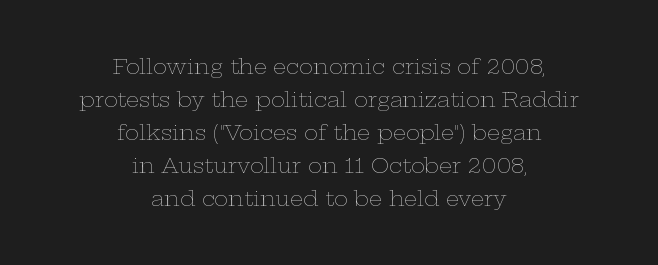
The image shows 21 px text type, upright; set centered, normal line spacing (1.57x), normal letter spacing, not underlined.
